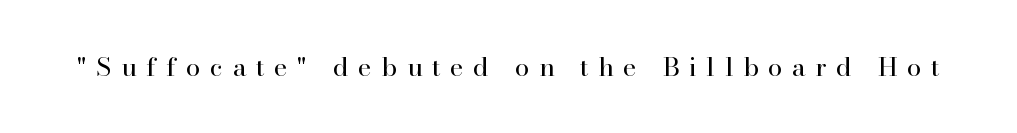
Tracking here is generous; glyphs stand well apart from one another. The weight tops out at a normal text grade. Do the letters lean? They stand straight. The space directly below the letters is spotless.
